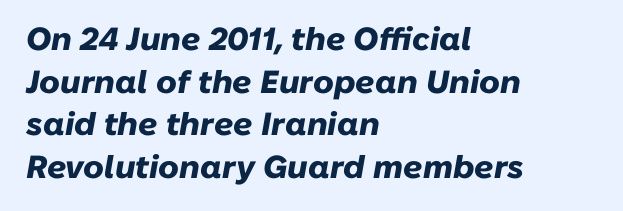
The image shows 32 px heavy type, italic (leaning right); set left-aligned, normal line spacing (1.33x), normal letter spacing, not underlined; low stroke contrast and a medium x-height.
